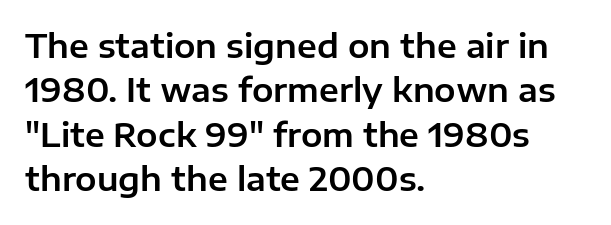
This sample has the flowing, uneven cadence of proportional lettering. A sans-serif font was chosen for this passage. A classic flush-left, rag-right setting is used for this passage. Posture: vertical. Honestly, the letter spacing is just normal — you wouldn't notice it.
